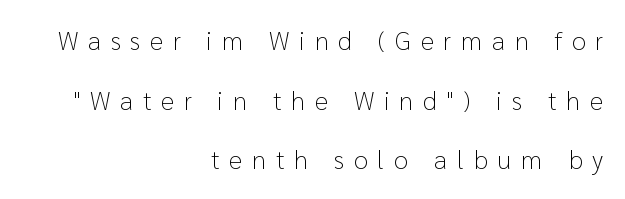
{"italic": "no", "bold": "no", "underline": "no", "align": "right", "line_spacing": "loose", "line_spacing_ratio": 2.29, "letter_spacing": "wide", "letter_spacing_em": 0.37, "glyph_px": 26}
